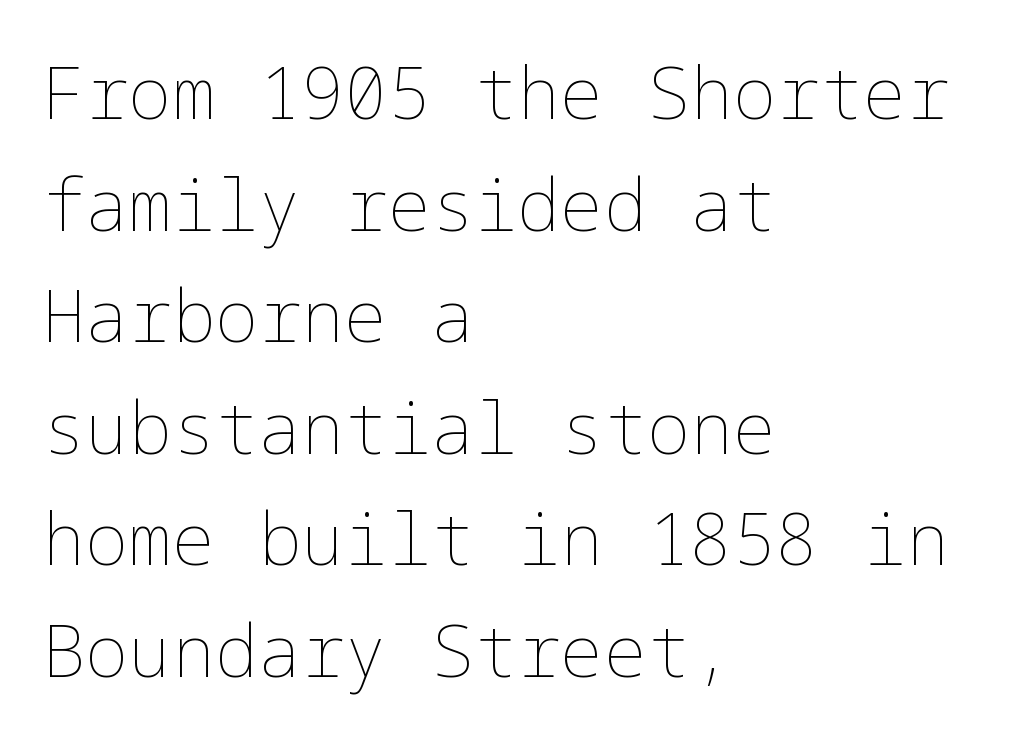
Q: Is the text bold? A: No.
Q: Is the text italic (slanted)? A: No, it is upright.
Q: Is the text underlined? A: No.
Q: How is the paragraph aligned? A: Left-aligned.
Q: Is the spacing between letters normal or unusually wide? A: Normal.
Q: Is the spacing between lines tight, normal or loose? A: Normal.
Q: Width (condensed, normal, or wide)? A: Normal.
Q: Stroke contrast? A: Low.
Q: x-height? A: Medium.
